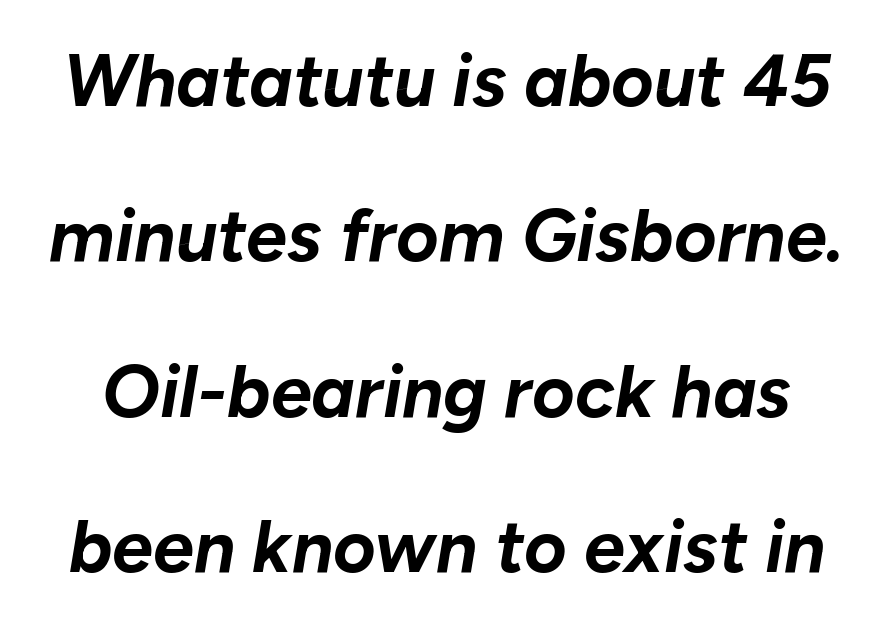
The image shows 73 px bold type, italic (leaning right); set loose line spacing (2.13x), normal letter spacing, not underlined; low stroke contrast and a medium x-height.
